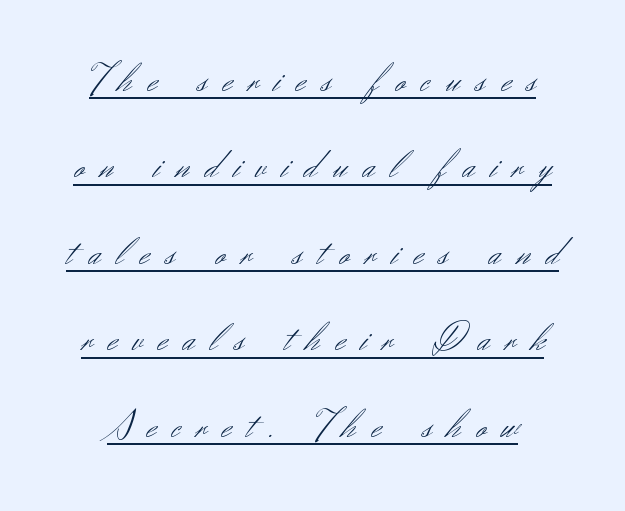
Q: Is the text bold? A: No.
Q: Is the text italic (slanted)? A: Yes.
Q: Is the typeface a serif or a sans-serif typeface? A: Sans-serif.
Q: Is the text underlined? A: Yes.
Q: Is the spacing between letters normal or unusually wide? A: Unusually wide.
Q: Is the spacing between lines tight, normal or loose? A: Loose.
Q: Width (condensed, normal, or wide)? A: Normal.
Q: Stroke contrast? A: Medium.
Q: x-height? A: Small.
Q: Monospaced? A: No.
